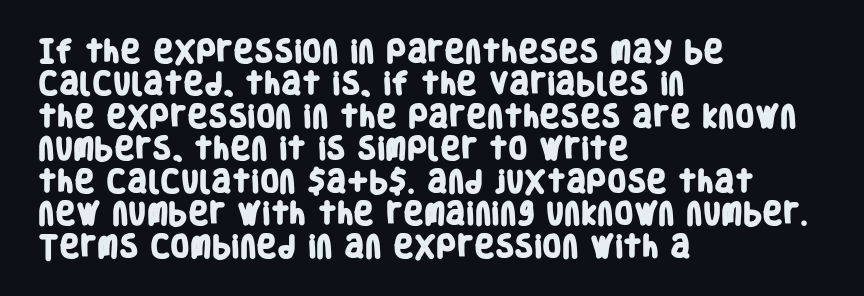
Q: Is the text bold? A: Yes.
Q: Is the text underlined? A: No.
Q: How is the paragraph aligned? A: Left-aligned.
Q: Is the spacing between letters normal or unusually wide? A: Normal.
Q: Is the spacing between lines tight, normal or loose? A: Normal.
